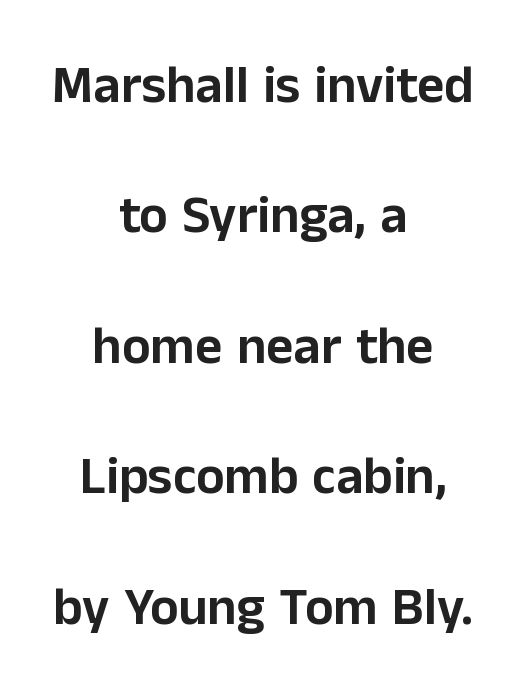
A roman cut, with each character standing at attention. Layout note: lines centered. Regarding leading, the lines here are spaced well apart. In terms of letterspacing, this is plain default setting. Do the characters align in a grid? No, the font is proportional.
